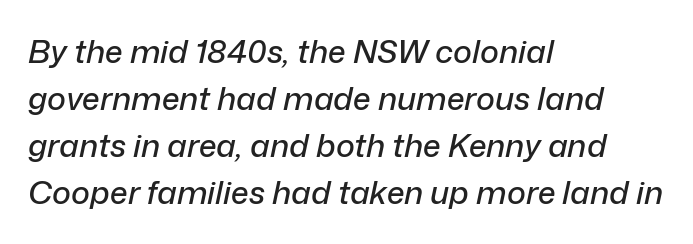
Q: Is the text italic (slanted)? A: Yes, it leans right by about 12 degrees.
Q: Is the text underlined? A: No.
Q: How is the paragraph aligned? A: Left-aligned.
Q: Is the spacing between letters normal or unusually wide? A: Normal.
Q: Is the spacing between lines tight, normal or loose? A: Normal.
Q: Width (condensed, normal, or wide)? A: Normal.
Q: Stroke contrast? A: Low.
Q: x-height? A: Medium.
Q: Monospaced? A: No.
